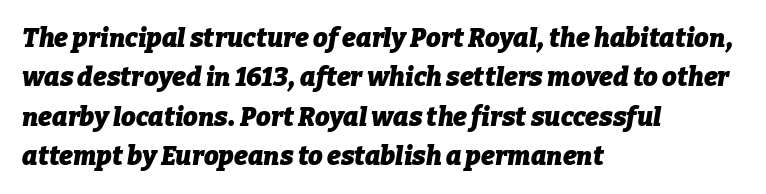
The image shows 26 px bold type, italic (leaning right); set left-aligned, normal line spacing (1.51x), normal letter spacing, not underlined.
